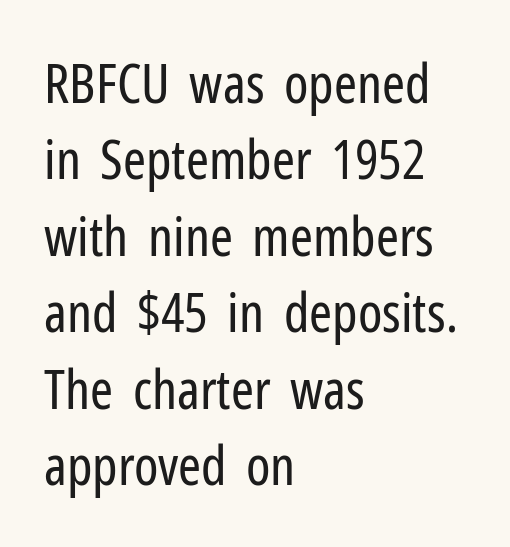
Q: Is the text bold? A: No.
Q: Is the text italic (slanted)? A: No, it is upright.
Q: Is the typeface a serif or a sans-serif typeface? A: Sans-serif.
Q: Is the text underlined? A: No.
Q: How is the paragraph aligned? A: Left-aligned.
Q: Is the spacing between letters normal or unusually wide? A: Normal.
Q: Is the spacing between lines tight, normal or loose? A: Normal.
Q: Width (condensed, normal, or wide)? A: Condensed.
Q: Stroke contrast? A: Low.
Q: x-height? A: Medium.
Q: Monospaced? A: No.
